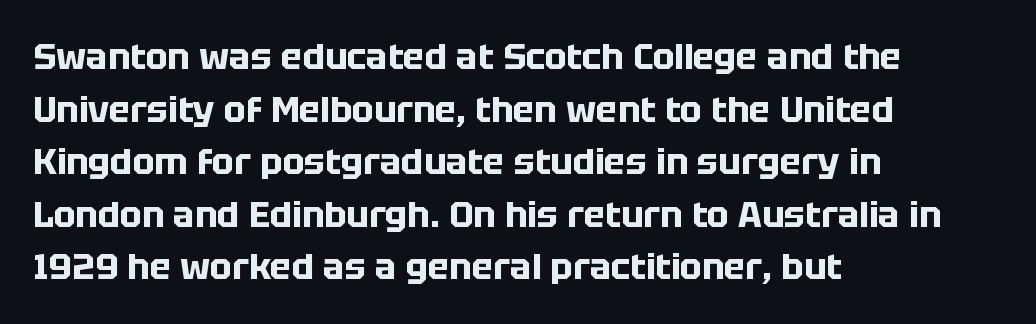
{"serif": "no", "italic": "no", "bold": "yes", "weight": "bold", "width": "normal", "stroke_contrast": "low", "x_height": "large", "monospaced": "no", "underline": "no", "align": "left", "line_spacing": "normal", "line_spacing_ratio": 1.46, "letter_spacing": "normal", "letter_spacing_em": 0.0, "glyph_px": 36}
